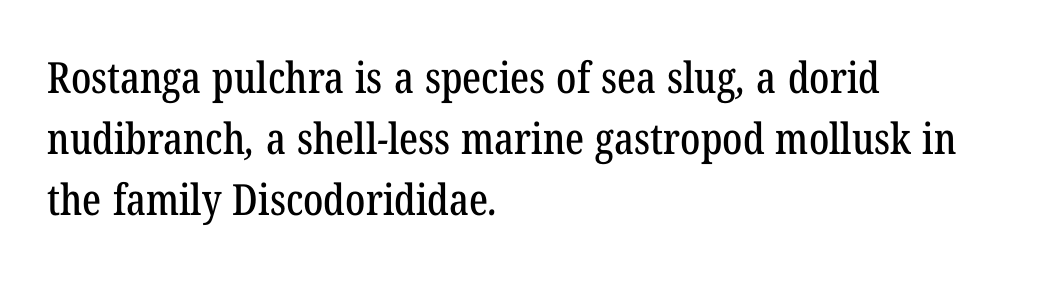
Q: Is the typeface a serif or a sans-serif typeface? A: Serif.
Q: Is the text underlined? A: No.
Q: How is the paragraph aligned? A: Left-aligned.
Q: Is the spacing between letters normal or unusually wide? A: Normal.
Q: Is the spacing between lines tight, normal or loose? A: Normal.
Q: Width (condensed, normal, or wide)? A: Condensed.
Q: Stroke contrast? A: Low.
Q: x-height? A: Medium.
Q: Monospaced? A: No.
